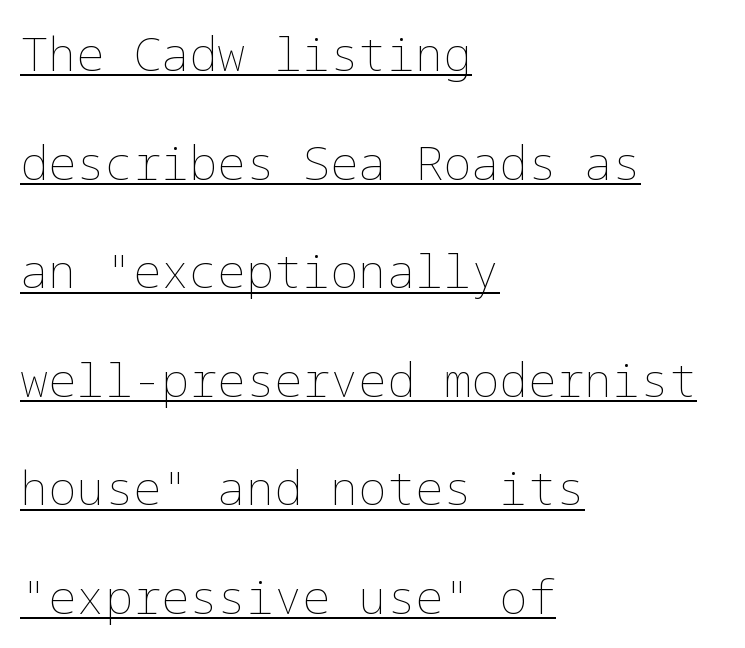
The image shows 47 px thin type, upright; set left-aligned, loose line spacing (2.31x), normal letter spacing, underlined; low stroke contrast and a medium x-height.
